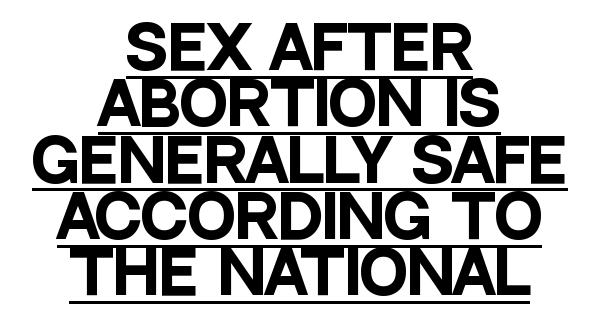
Q: Is the text bold? A: Yes.
Q: Is the text italic (slanted)? A: No, it is upright.
Q: Is the typeface a serif or a sans-serif typeface? A: Sans-serif.
Q: Is the text underlined? A: Yes.
Q: How is the paragraph aligned? A: Centered.
Q: Is the spacing between letters normal or unusually wide? A: Normal.
Q: Is the spacing between lines tight, normal or loose? A: Tight.
Q: Width (condensed, normal, or wide)? A: Condensed.
Q: Stroke contrast? A: Low.
Q: x-height? A: Large.
Q: Monospaced? A: No.
